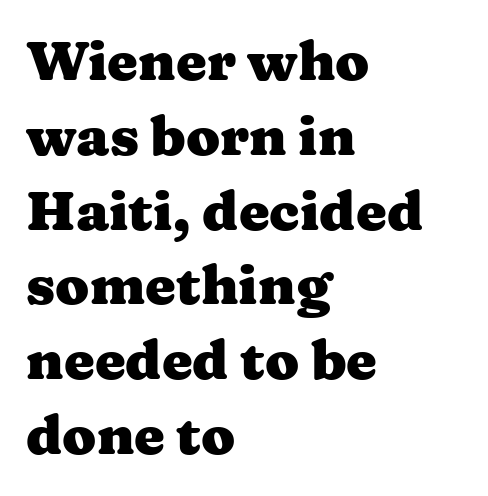
{"serif": "yes", "italic": "no", "bold": "yes", "weight": "heavy", "width": "wide", "stroke_contrast": "medium", "x_height": "medium", "monospaced": "no", "underline": "no", "align": "left", "line_spacing": "normal", "line_spacing_ratio": 1.36, "letter_spacing": "normal", "letter_spacing_em": 0.0, "glyph_px": 55}
